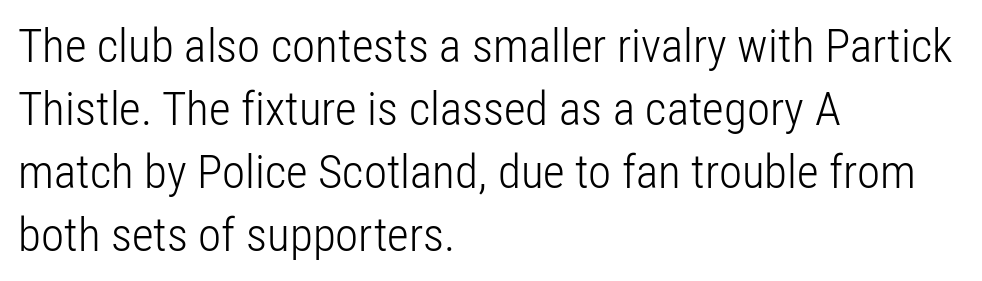
The image shows 47 px light, condensed sans-serif type, upright; set left-aligned, normal line spacing (1.34x), normal letter spacing, not underlined; low stroke contrast and a medium x-height.
